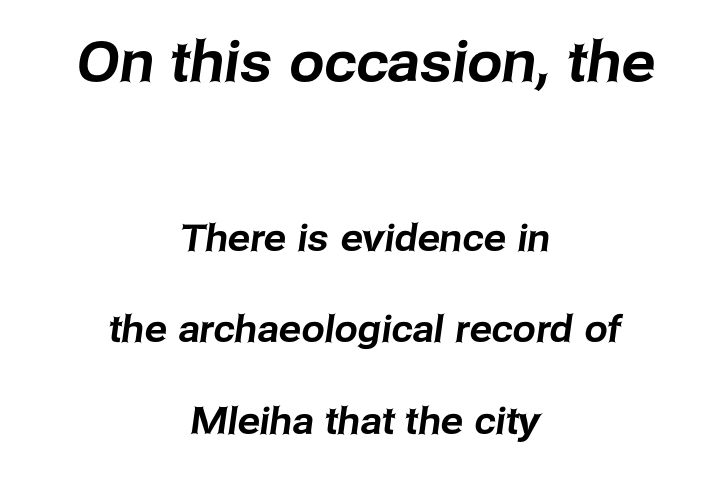
{"serif": "no", "width": "normal", "stroke_contrast": "low", "x_height": "medium", "monospaced": "no", "underline": "no", "align": "center", "line_spacing": "loose", "line_spacing_ratio": 2.48, "letter_spacing": "normal", "letter_spacing_em": 0.0, "larger_block": "first", "size_ratio": 1.51, "glyph_px": 56}
